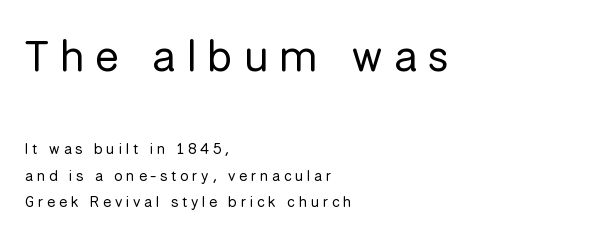
Serifs: no, the terminals of the letterforms are clean. Think standard paragraph weight, or any step lighter than that. The paragraph shown leans on its left margin. Note the varied advance widths — an 'i' is clearly narrower than an 'm'. Posture: straight, roman, zero tilt.
